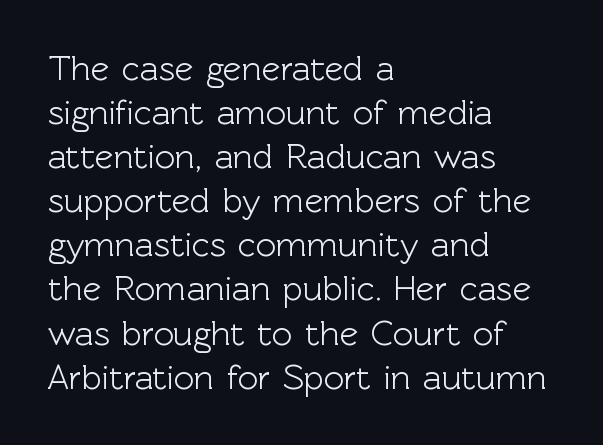
Line beginnings align vertically; line endings do not. Proportional: the letters do not fall into vertical columns. This is sans-serif lettering, the kind often seen on screens and signage. Every character sits straight up, as roman type does. Nothing unusual about the tracking: characters are spaced as the font intends.
